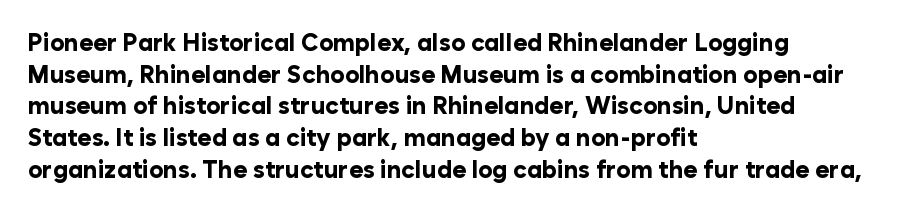
Q: Is the text bold? A: Yes.
Q: Is the text italic (slanted)? A: No, it is upright.
Q: Is the text underlined? A: No.
Q: How is the paragraph aligned? A: Left-aligned.
Q: Is the spacing between letters normal or unusually wide? A: Normal.
Q: Is the spacing between lines tight, normal or loose? A: Normal.
